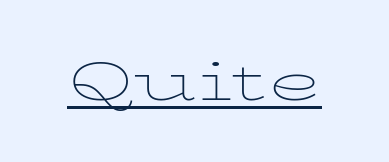
{"serif": "yes", "italic": "no", "bold": "no", "weight": "thin", "width": "wide", "stroke_contrast": "low", "x_height": "medium", "monospaced": "no", "underline": "yes", "letter_spacing": "normal", "letter_spacing_em": 0.0, "glyph_px": 54}
